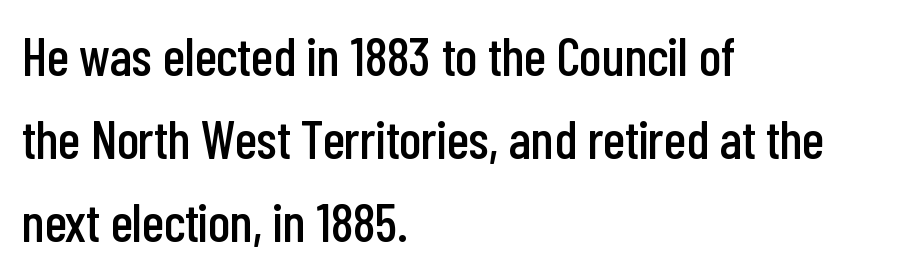
The image shows 54 px condensed sans-serif type, upright; set left-aligned, normal line spacing (1.54x), normal letter spacing, not underlined; low stroke contrast and a medium x-height.
